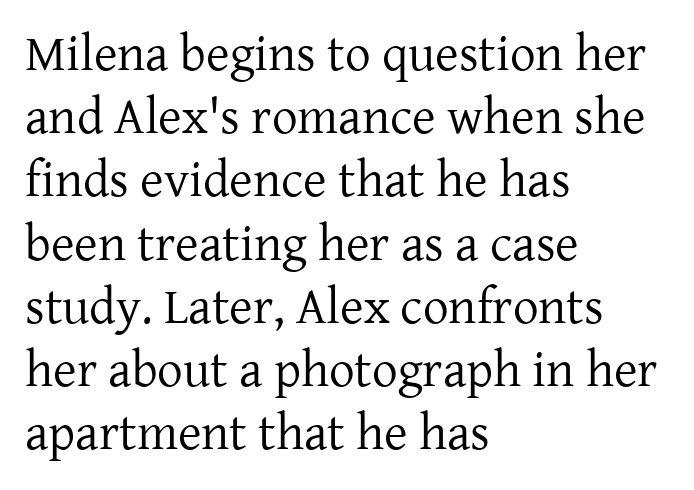
The image shows 51 px regular-weight serif type, upright; set left-aligned, line spacing 1.24x, normal letter spacing, not underlined; low stroke contrast and a medium x-height.
